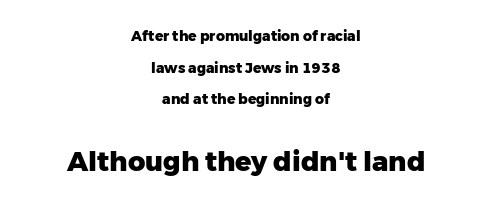
Q: Is the text bold? A: Yes.
Q: Is the text italic (slanted)? A: No, it is upright.
Q: Is the text underlined? A: No.
Q: How is the paragraph aligned? A: Centered.
Q: Is the spacing between letters normal or unusually wide? A: Normal.
Q: Is the spacing between lines tight, normal or loose? A: Loose.
Q: Which block of text is set in a larger size, the first (top) or the second (bottom)? A: The second (bottom) one.
